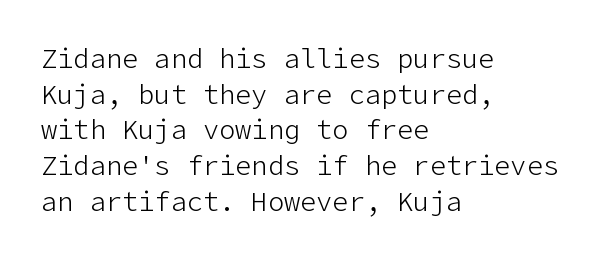
The image shows 27 px text type, upright; set left-aligned, normal line spacing (1.32x), normal letter spacing, not underlined.
